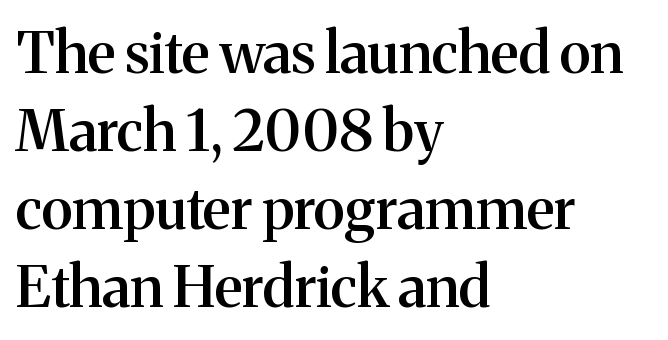
The image shows 57 px semibold serif type, upright; set left-aligned, normal line spacing (1.37x), normal letter spacing, not underlined; medium stroke contrast and a medium x-height.
